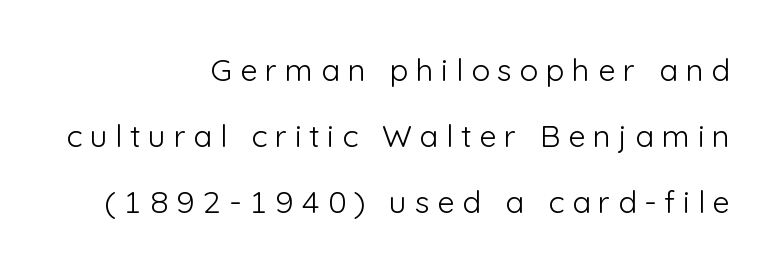
Q: Is the text bold? A: No.
Q: Is the text italic (slanted)? A: No, it is upright.
Q: Is the typeface a serif or a sans-serif typeface? A: Sans-serif.
Q: Is the text underlined? A: No.
Q: How is the paragraph aligned? A: Right-aligned.
Q: Is the spacing between letters normal or unusually wide? A: Unusually wide.
Q: Is the spacing between lines tight, normal or loose? A: Loose.
Q: Width (condensed, normal, or wide)? A: Normal.
Q: Stroke contrast? A: Low.
Q: x-height? A: Medium.
Q: Monospaced? A: No.
